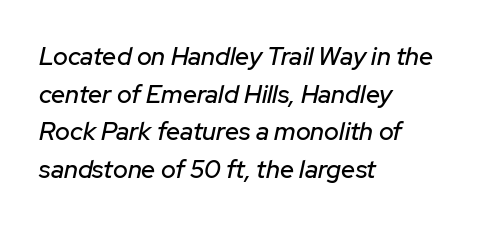
The image shows 25 px text type, italic (leaning right); set left-aligned, normal line spacing (1.51x), normal letter spacing, not underlined.
